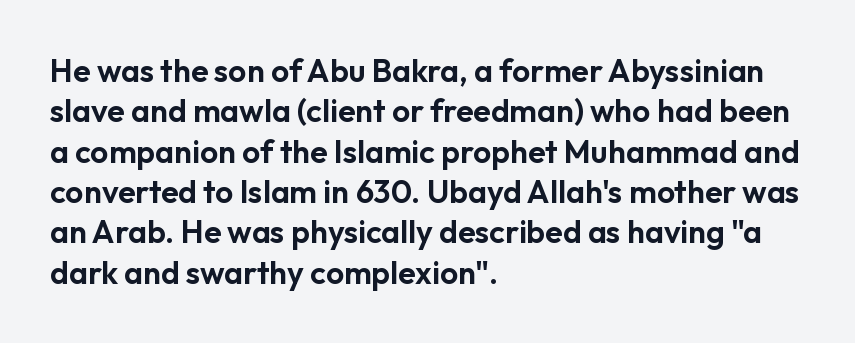
{"serif": "no", "italic": "no", "width": "normal", "stroke_contrast": "low", "x_height": "medium", "monospaced": "no", "underline": "no", "align": "left", "line_spacing": "normal", "line_spacing_ratio": 1.26, "letter_spacing": "normal", "letter_spacing_em": 0.0, "glyph_px": 32}
